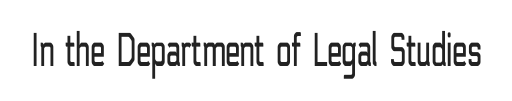
The image shows 49 px light, condensed sans-serif type, upright; set normal letter spacing, not underlined; low stroke contrast and a medium x-height.
